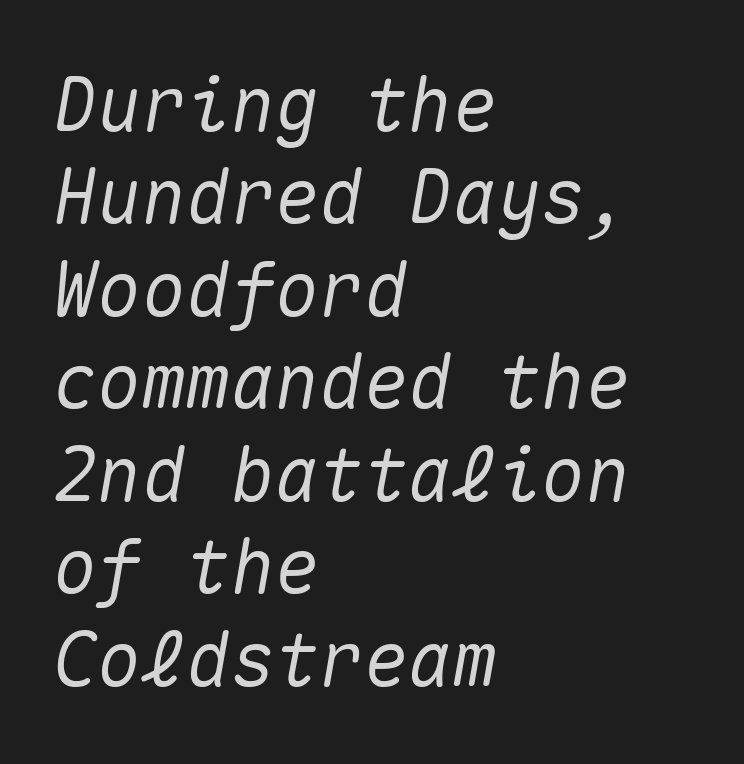
Q: Is the text italic (slanted)? A: Yes, it leans right by about 10 degrees.
Q: Is the text underlined? A: No.
Q: How is the paragraph aligned? A: Left-aligned.
Q: Is the spacing between letters normal or unusually wide? A: Normal.
Q: Is the spacing between lines tight, normal or loose? A: Normal.
Q: Width (condensed, normal, or wide)? A: Normal.
Q: Stroke contrast? A: Medium.
Q: x-height? A: Medium.
Q: Monospaced? A: Yes.
